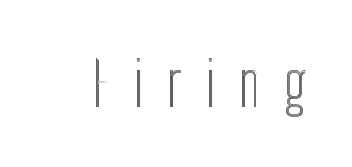
Q: Is the text italic (slanted)? A: No, it is upright.
Q: Is the text underlined? A: No.
Q: Is the spacing between letters normal or unusually wide? A: Unusually wide.
Q: Width (condensed, normal, or wide)? A: Condensed.
Q: x-height? A: Medium.
Q: Monospaced? A: No.
